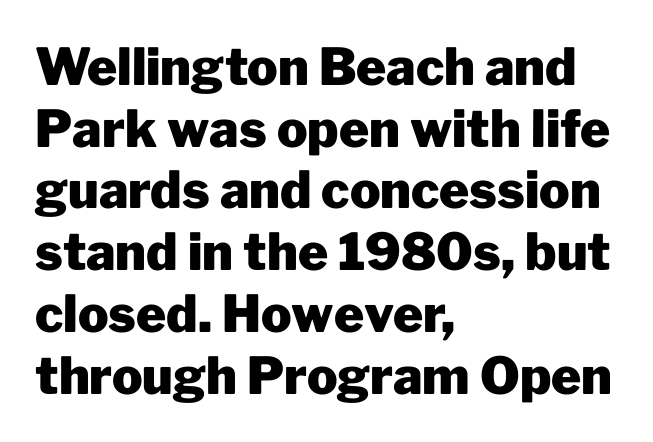
As a designer I'd log this as weight 700, bold. The designer went with a sans here, leaving each stem footless. This sample uses an upright cut, with every glyph sitting square on the baseline. Casual observation: everything's shoved over to the left. Varying glyph widths throughout — classic text-font behaviour.
